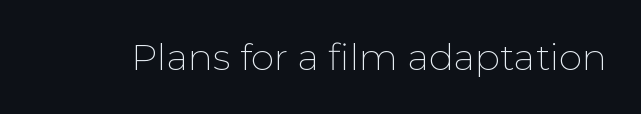
The image shows 37 px thin sans-serif type, upright; set normal letter spacing, not underlined; low stroke contrast and a medium x-height.
